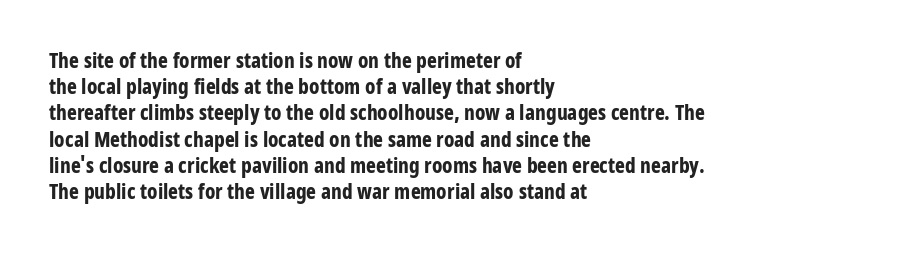
The image shows 21 px bold type, upright; set left-aligned, normal line spacing (1.25x), normal letter spacing, not underlined.
